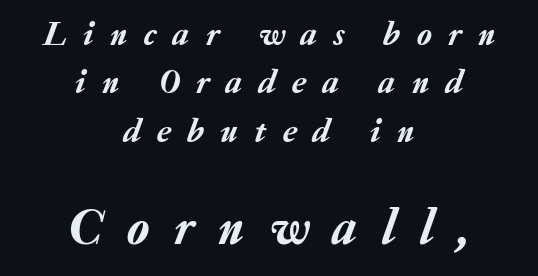
A bare baseline throughout the passage. Typeset on center — no edge is straight. Slant detected: the letters are inclined. Looks like regular typesetting: each glyph gets only the width it needs. This sample uses expanded letter spacing, leaving extra air between glyphs.
